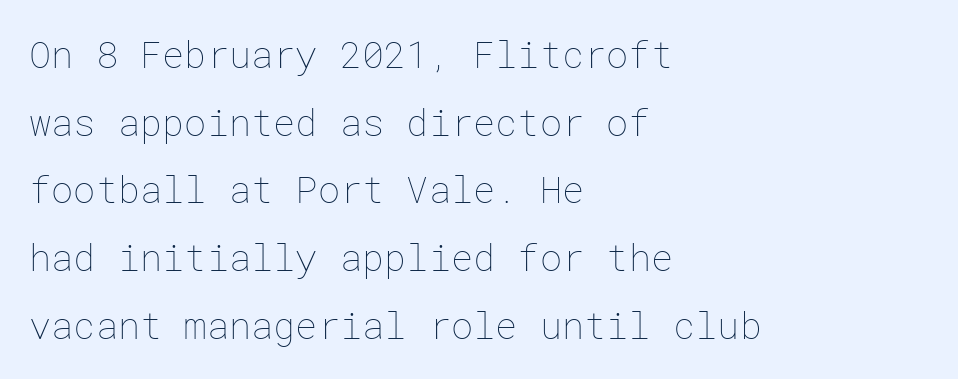
The image shows 37 px thin type, upright; set left-aligned, line spacing 1.83x, normal letter spacing, not underlined; low stroke contrast and a medium x-height.
